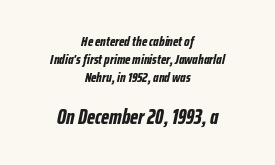
Standard letterfit; no display-style spreading of the glyphs. Has an underline been added? It has not. A student would notice the bottom passage is typeset larger than what precedes it. The font is running at its bold setting.
